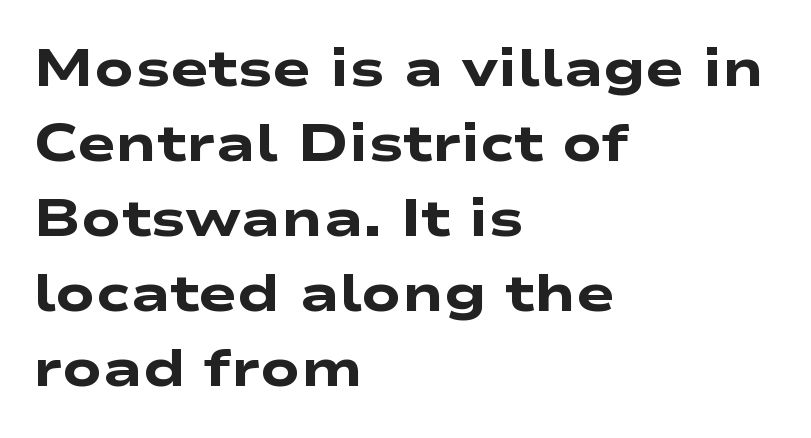
{"serif": "no", "bold": "yes", "weight": "heavy", "width": "wide", "stroke_contrast": "low", "x_height": "medium", "monospaced": "no", "underline": "no", "align": "left", "line_spacing": "normal", "line_spacing_ratio": 1.44, "letter_spacing": "normal", "letter_spacing_em": 0.0, "glyph_px": 52}
